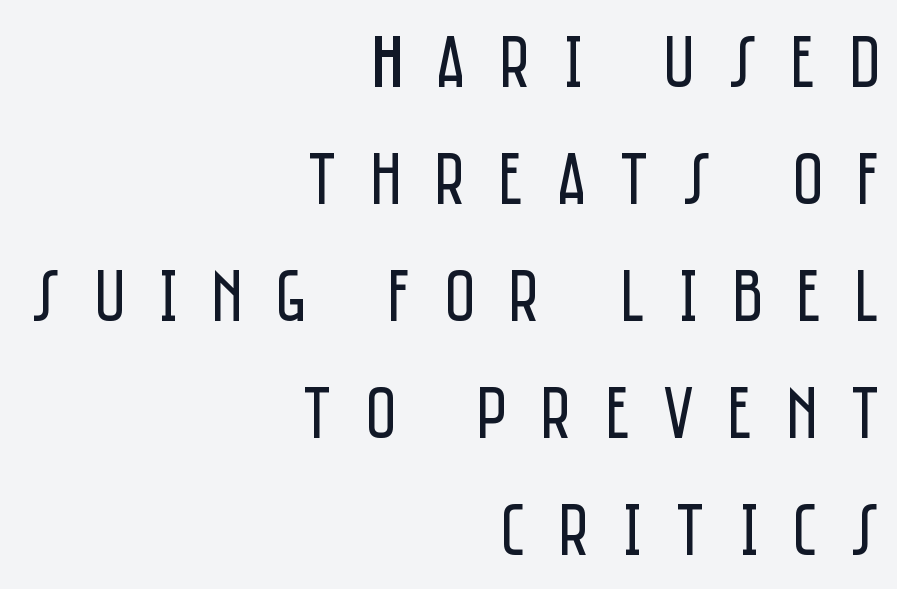
{"serif": "no", "italic": "no", "bold": "no", "weight": "regular", "width": "condensed", "stroke_contrast": "low", "x_height": "large", "monospaced": "no", "underline": "no", "align": "right", "line_spacing": "normal", "line_spacing_ratio": 1.56, "letter_spacing": "wide", "letter_spacing_em": 0.44, "glyph_px": 75}
